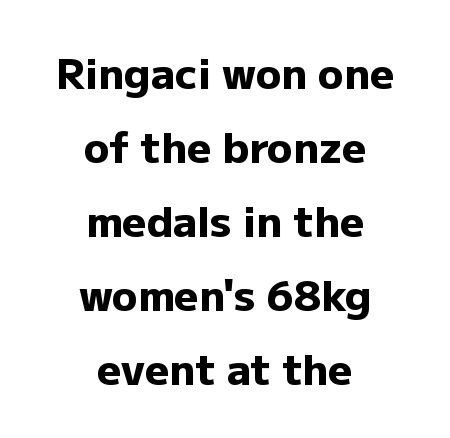
{"serif": "no", "italic": "no", "bold": "yes", "weight": "heavy", "width": "normal", "stroke_contrast": "low", "x_height": "medium", "monospaced": "no", "underline": "no", "align": "center", "line_spacing_ratio": 1.76, "letter_spacing": "normal", "letter_spacing_em": 0.0, "glyph_px": 42}
